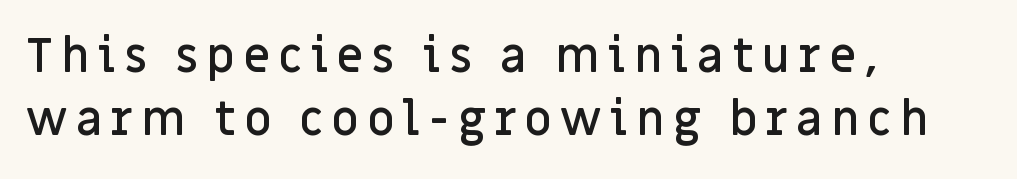
Q: Is the text bold? A: Semi-bold.
Q: Is the text italic (slanted)? A: No, it is upright.
Q: Is the typeface a serif or a sans-serif typeface? A: Sans-serif.
Q: Is the text underlined? A: No.
Q: How is the paragraph aligned? A: Left-aligned.
Q: Is the spacing between lines tight, normal or loose? A: Normal.
Q: Width (condensed, normal, or wide)? A: Normal.
Q: Stroke contrast? A: Low.
Q: x-height? A: Large.
Q: Monospaced? A: No.
